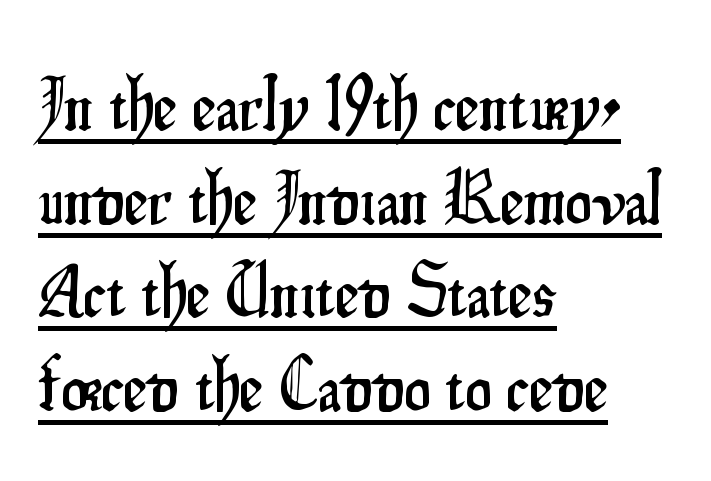
{"serif": "no", "italic": "no", "width": "condensed", "stroke_contrast": "low", "x_height": "small", "monospaced": "no", "underline": "yes", "align": "left", "line_spacing": "normal", "line_spacing_ratio": 1.25, "letter_spacing": "normal", "letter_spacing_em": 0.0, "glyph_px": 75}
